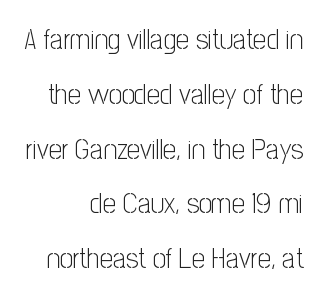
Q: Is the text bold? A: No.
Q: Is the text italic (slanted)? A: No, it is upright.
Q: Is the typeface a serif or a sans-serif typeface? A: Sans-serif.
Q: Is the text underlined? A: No.
Q: How is the paragraph aligned? A: Right-aligned.
Q: Is the spacing between letters normal or unusually wide? A: Normal.
Q: Width (condensed, normal, or wide)? A: Condensed.
Q: Stroke contrast? A: Low.
Q: x-height? A: Medium.
Q: Monospaced? A: No.
